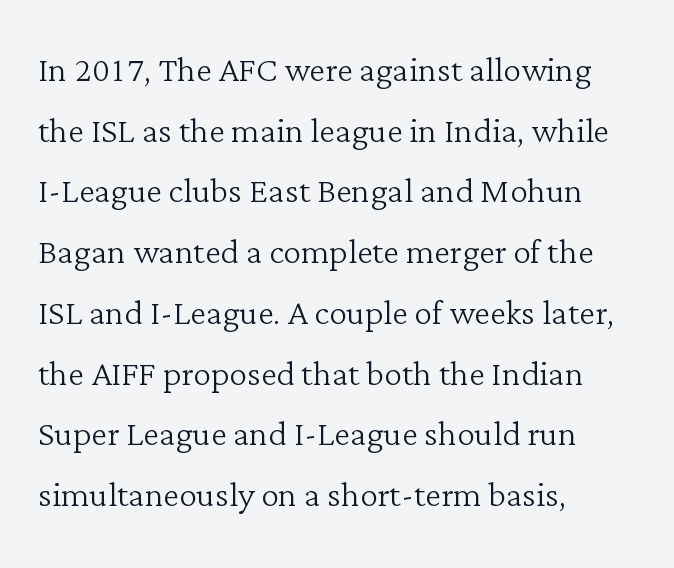
Q: Is the text bold? A: No.
Q: Is the text italic (slanted)? A: No, it is upright.
Q: Is the typeface a serif or a sans-serif typeface? A: Serif.
Q: Is the text underlined? A: No.
Q: How is the paragraph aligned? A: Left-aligned.
Q: Is the spacing between letters normal or unusually wide? A: Normal.
Q: Is the spacing between lines tight, normal or loose? A: Normal.
Q: Width (condensed, normal, or wide)? A: Normal.
Q: Stroke contrast? A: Low.
Q: x-height? A: Medium.
Q: Monospaced? A: No.
